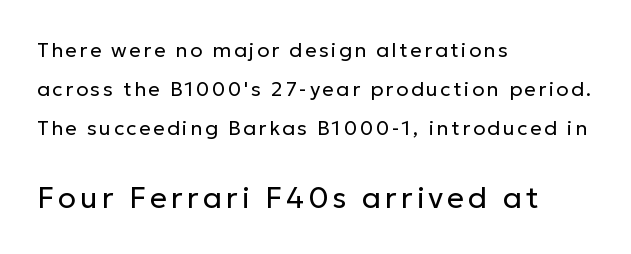
Q: Is the text bold? A: No.
Q: Is the text italic (slanted)? A: No, it is upright.
Q: Is the typeface a serif or a sans-serif typeface? A: Sans-serif.
Q: Is the text underlined? A: No.
Q: How is the paragraph aligned? A: Left-aligned.
Q: Is the spacing between lines tight, normal or loose? A: Loose.
Q: Which block of text is set in a larger size, the first (top) or the second (bottom)? A: The second (bottom) one.
Q: Width (condensed, normal, or wide)? A: Normal.
Q: Stroke contrast? A: Low.
Q: x-height? A: Medium.
Q: Monospaced? A: No.
